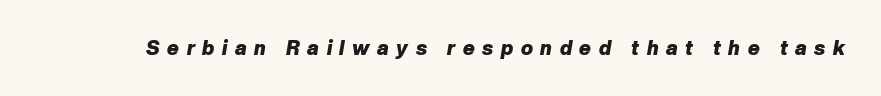
The image shows 20 px bold type, italic (leaning right); set unusually wide letter spacing (+0.38 em), not underlined.
